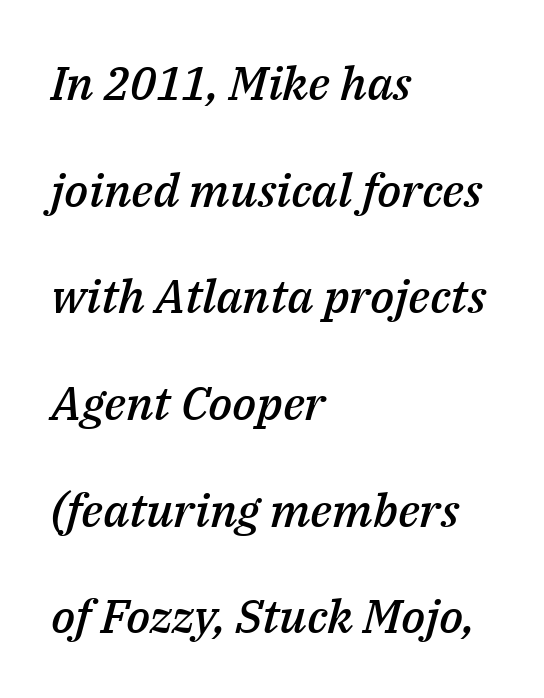
Teacher's note: observe the even left margin — that is flush-left alignment. These lines keep a tight, regular rhythm from letter to letter. Leading: increased. A typesetter would mark this as italic. This sample has the flowing, uneven cadence of proportional lettering. The font is running at a semibold setting, under full bold.
